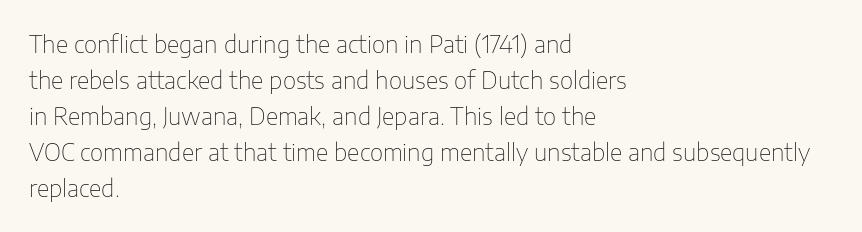
The image shows 23 px text type, upright; set left-aligned, normal line spacing (1.56x), normal letter spacing, not underlined.
